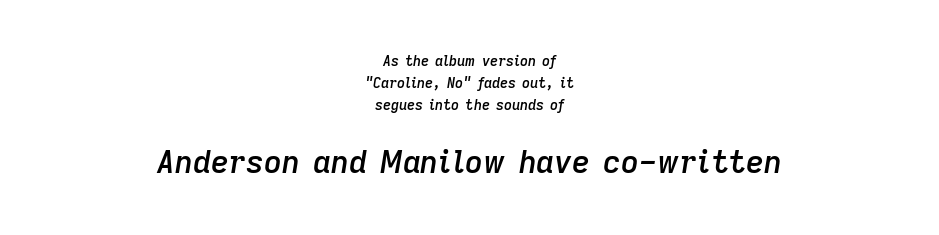
The image shows 31 px semibold type, italic (leaning right); set centered, normal line spacing (1.56x), normal letter spacing, not underlined; the second (bottom) block is 2.21x larger; low stroke contrast and a medium x-height.
